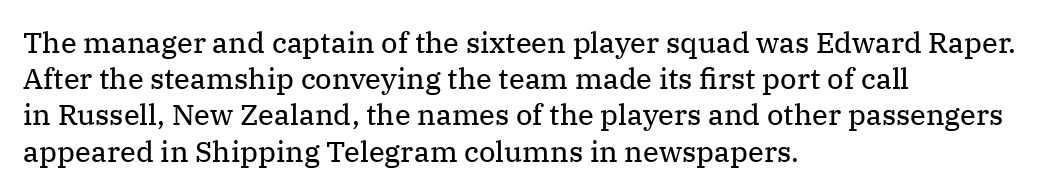
{"serif": "yes", "italic": "no", "bold": "no", "weight": "regular", "width": "normal", "stroke_contrast": "medium", "x_height": "medium", "monospaced": "no", "underline": "no", "align": "left", "line_spacing": "normal", "line_spacing_ratio": 1.25, "letter_spacing": "normal", "letter_spacing_em": 0.0, "glyph_px": 29}
